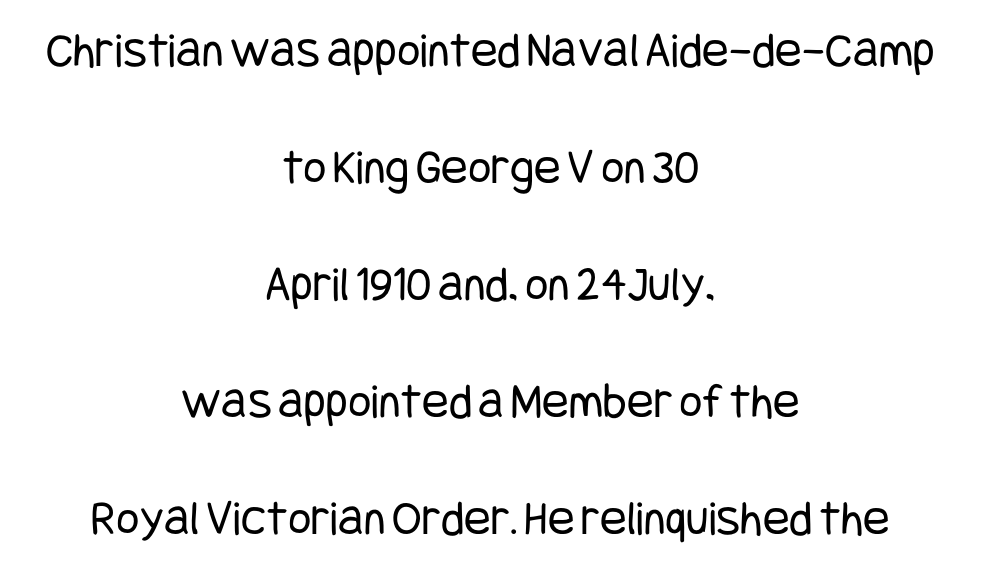
The image shows 50 px regular-weight, condensed sans-serif type, upright; set centered, loose line spacing (2.34x), normal letter spacing, not underlined; low stroke contrast and a large x-height.
